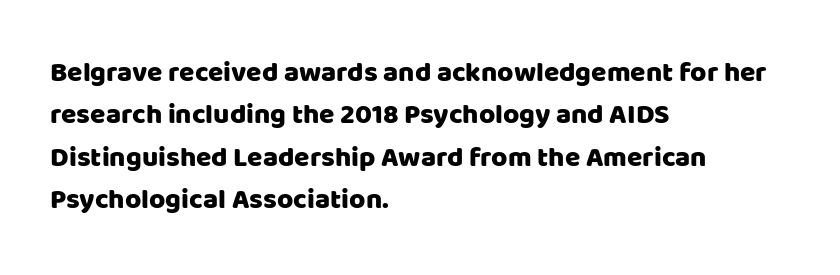
The lettering holds an erect, upright posture throughout. A typesetter would call this zero additional tracking. The words here are not underlined. The type family on display is of the sans-serif kind. A normal amount of white space separates one row of letters from the next. Here the designer chose a conventional face with non-uniform glyph widths.
